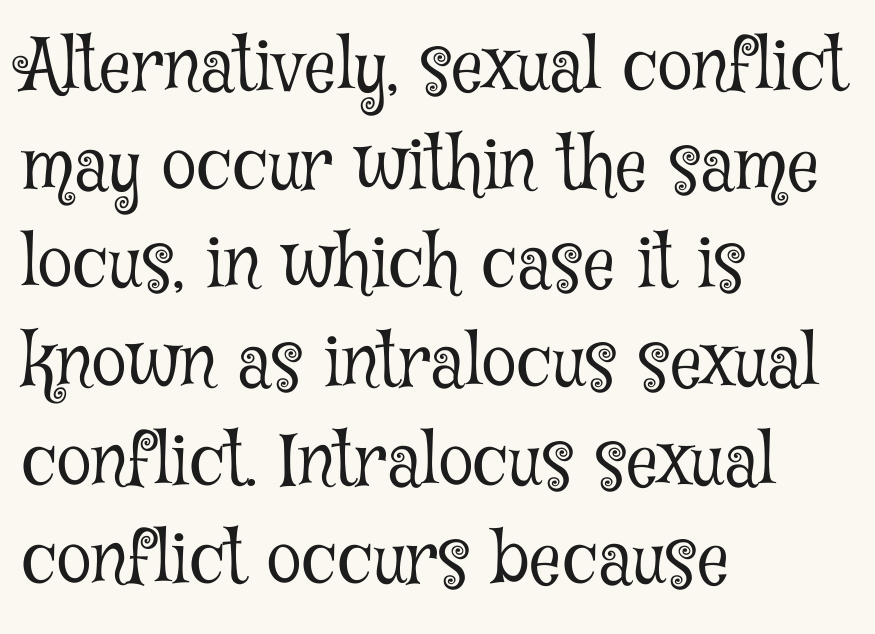
{"serif": "yes", "italic": "no", "bold": "no", "weight": "light", "width": "condensed", "stroke_contrast": "low", "x_height": "medium", "monospaced": "no", "underline": "no", "align": "left", "line_spacing": "normal", "line_spacing_ratio": 1.39, "letter_spacing": "normal", "letter_spacing_em": 0.0, "glyph_px": 71}
